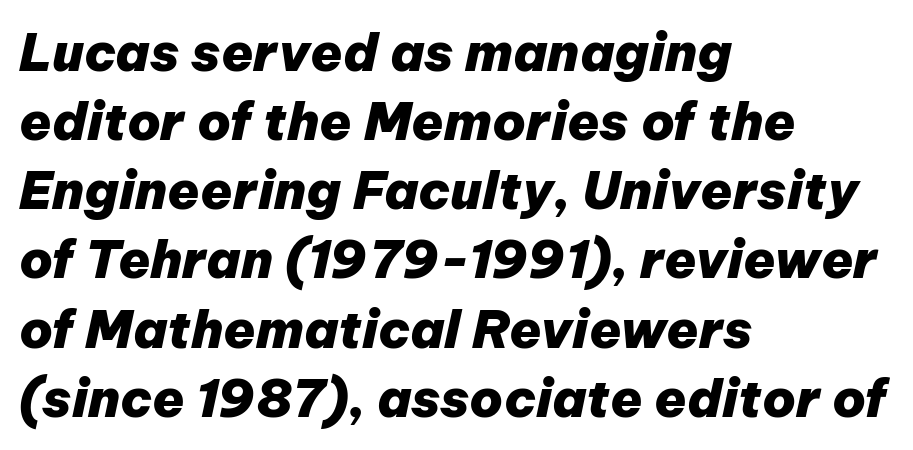
The image shows 52 px heavy type, italic (leaning right); set left-aligned, normal line spacing (1.33x), normal letter spacing, not underlined; low stroke contrast and a medium x-height.
